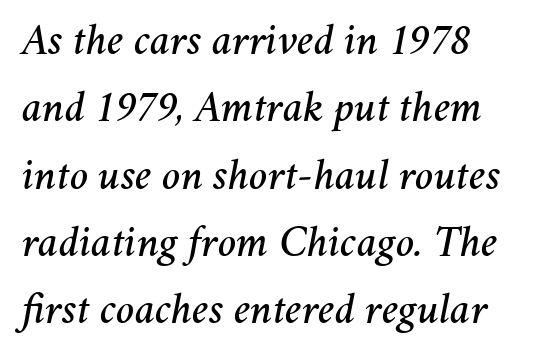
{"italic": "yes", "lean": "right", "slant_degrees": 11, "width": "normal", "stroke_contrast": "medium", "x_height": "medium", "monospaced": "no", "underline": "no", "line_spacing": "normal", "line_spacing_ratio": 1.53, "letter_spacing": "normal", "letter_spacing_em": 0.0, "glyph_px": 44}
